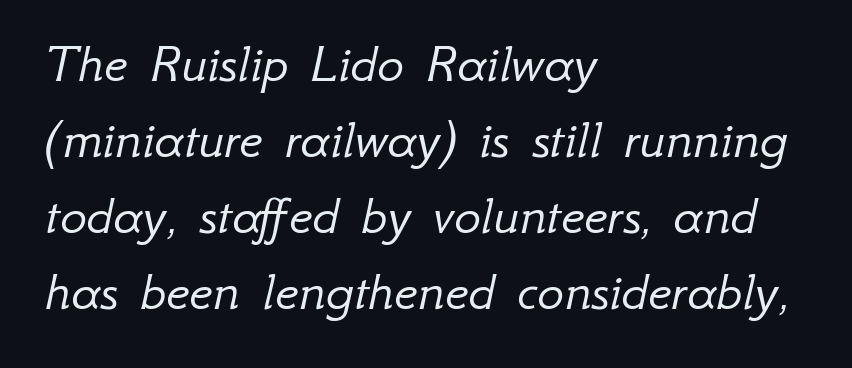
The image shows 56 px light type, italic (leaning right); set left-aligned, normal line spacing (1.36x), normal letter spacing, not underlined; low stroke contrast and a small x-height.
